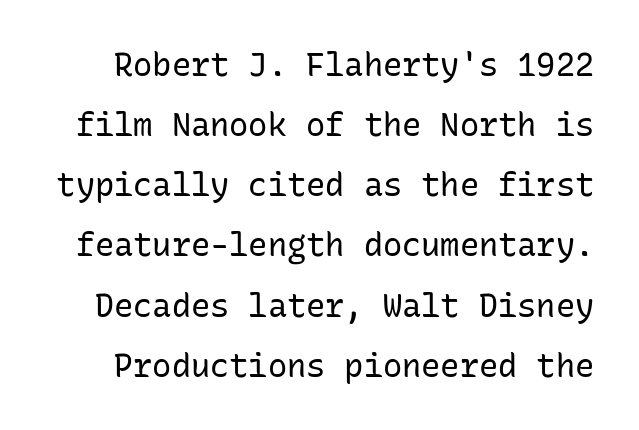
Q: Is the text bold? A: No.
Q: Is the text italic (slanted)? A: No, it is upright.
Q: Is the typeface a serif or a sans-serif typeface? A: Sans-serif.
Q: Is the text underlined? A: No.
Q: Is the spacing between letters normal or unusually wide? A: Normal.
Q: Width (condensed, normal, or wide)? A: Normal.
Q: Stroke contrast? A: Low.
Q: x-height? A: Medium.
Q: Monospaced? A: Yes.
